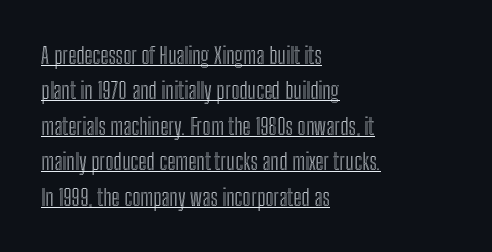
Q: Is the text italic (slanted)? A: No, it is upright.
Q: Is the text underlined? A: Yes.
Q: How is the paragraph aligned? A: Left-aligned.
Q: Is the spacing between letters normal or unusually wide? A: Normal.
Q: Is the spacing between lines tight, normal or loose? A: Normal.
